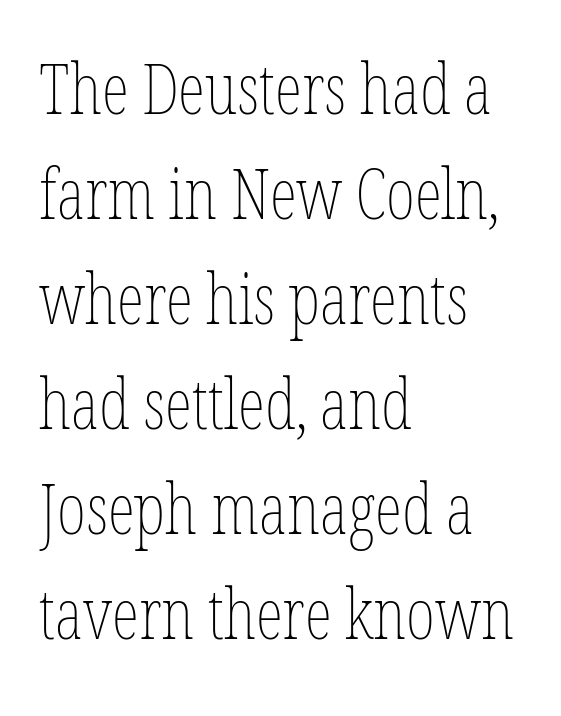
The image shows 70 px thin, condensed type, upright; set left-aligned, normal line spacing (1.5x), normal letter spacing, not underlined; low stroke contrast and a medium x-height.
